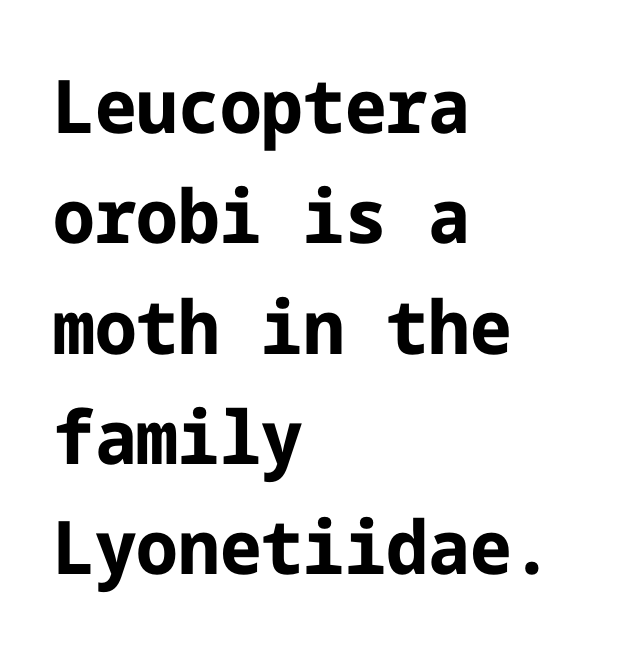
{"serif": "no", "italic": "no", "bold": "yes", "weight": "bold", "width": "normal", "stroke_contrast": "low", "x_height": "medium", "underline": "no", "align": "left", "line_spacing": "normal", "line_spacing_ratio": 1.49, "letter_spacing": "normal", "letter_spacing_em": 0.0, "glyph_px": 74}
